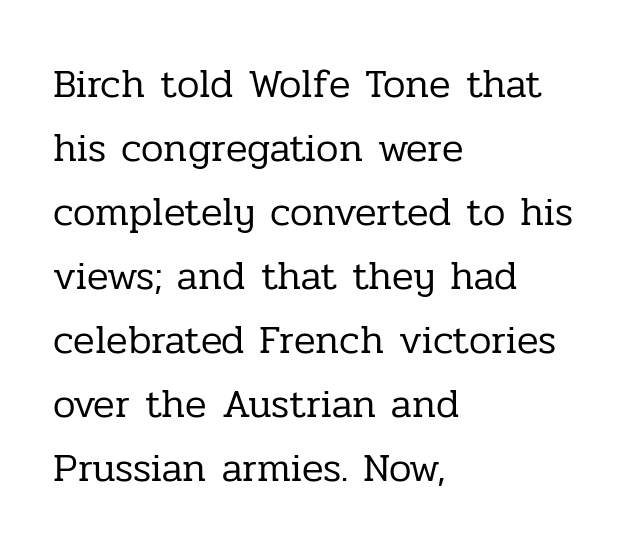
The image shows 40 px regular-weight serif type, upright; set left-aligned, normal line spacing (1.6x), normal letter spacing, not underlined; low stroke contrast and a medium x-height.
